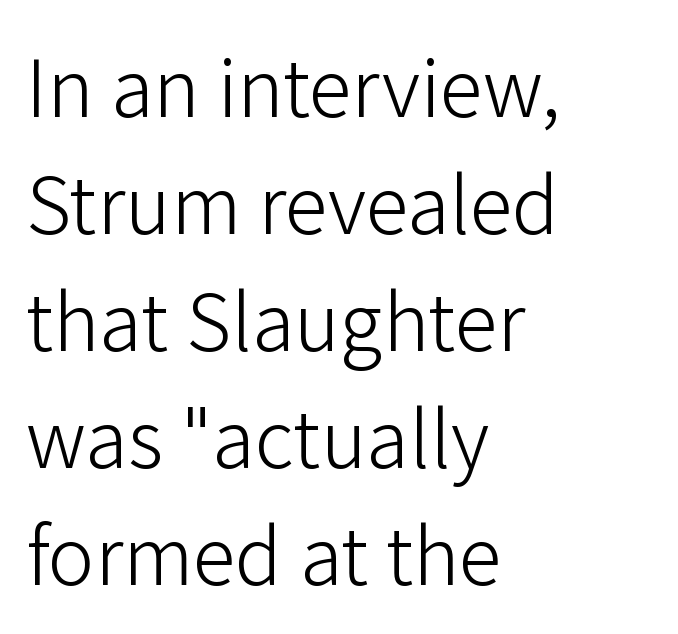
The image shows 78 px light sans-serif type, upright; set left-aligned, normal line spacing (1.5x), normal letter spacing, not underlined; low stroke contrast and a medium x-height.
